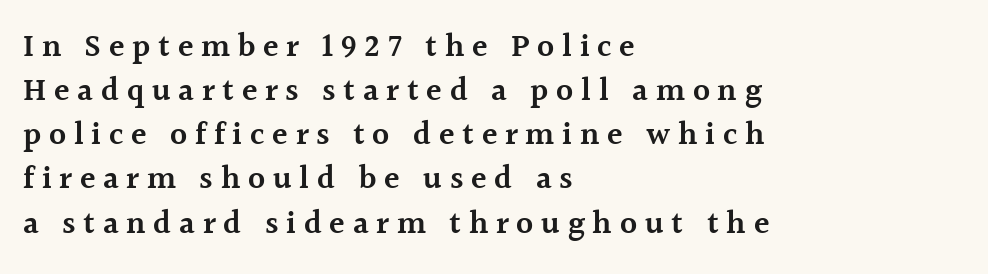
The image shows 32 px semibold serif type, upright; set left-aligned, normal line spacing (1.38x), unusually wide letter spacing (+0.24 em), not underlined; a medium x-height.
